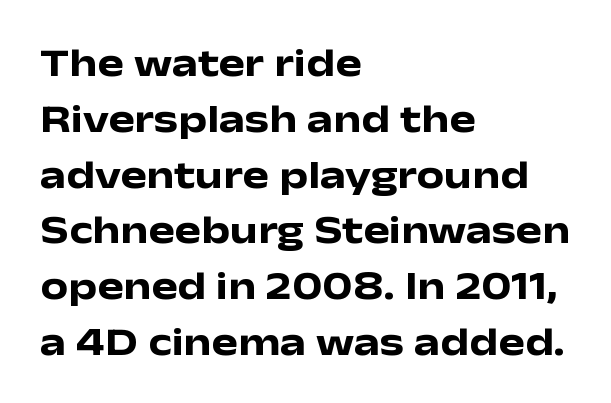
The image shows 39 px heavy, wide sans-serif type, upright; set left-aligned, normal line spacing (1.43x), normal letter spacing, not underlined; low stroke contrast and a medium x-height.
